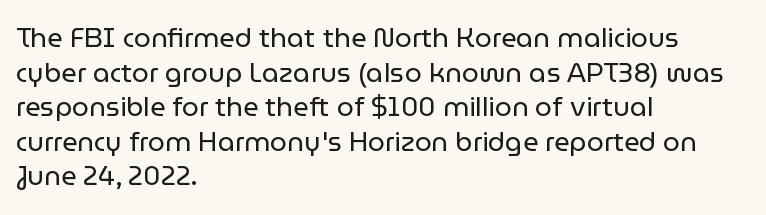
Q: Is the text bold? A: No.
Q: Is the text italic (slanted)? A: No, it is upright.
Q: Is the text underlined? A: No.
Q: How is the paragraph aligned? A: Left-aligned.
Q: Is the spacing between letters normal or unusually wide? A: Normal.
Q: Is the spacing between lines tight, normal or loose? A: Normal.
